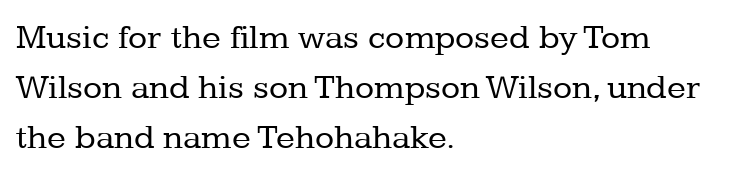
Vertical spacing — default. The lines are quadded left. Look at the bottom of the vertical strokes: they flare into serifs here. The specimen reads as upright at a glance. This sample has the flowing, uneven cadence of proportional lettering.
